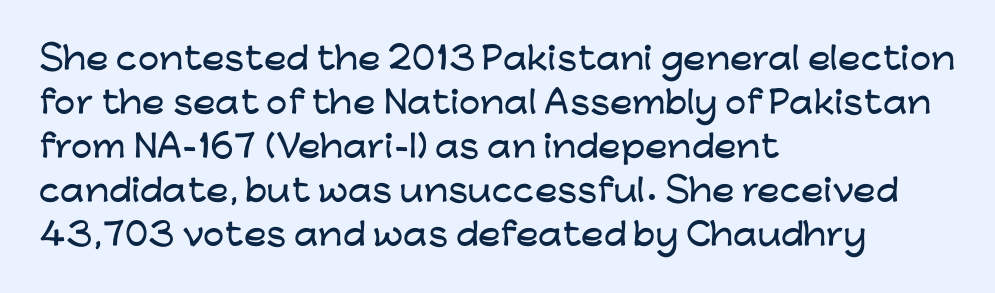
The image shows 30 px wide sans-serif type, upright; set left-aligned, normal line spacing (1.47x), normal letter spacing, not underlined; low stroke contrast and a medium x-height.
